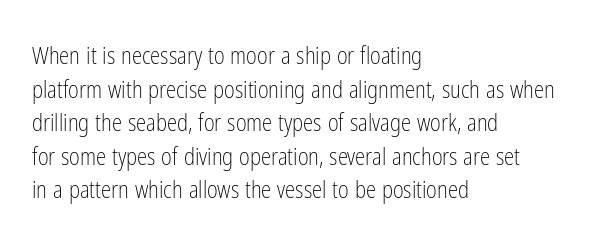
{"italic": "no", "bold": "no", "underline": "no", "align": "left", "line_spacing": "normal", "line_spacing_ratio": 1.46, "letter_spacing": "normal", "letter_spacing_em": 0.0, "glyph_px": 23}
